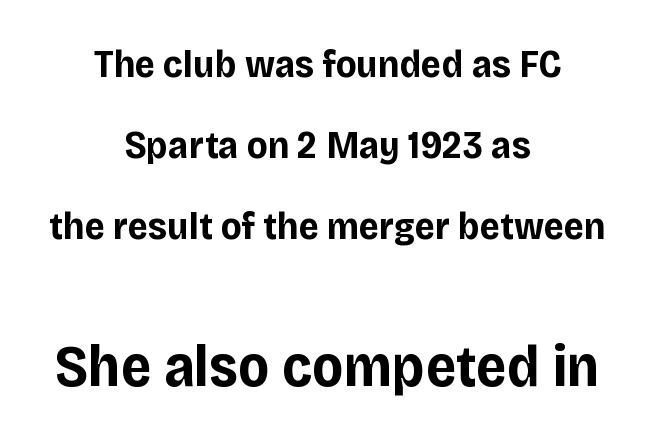
Q: Is the text bold? A: Yes.
Q: Is the text italic (slanted)? A: No, it is upright.
Q: Is the typeface a serif or a sans-serif typeface? A: Sans-serif.
Q: Is the text underlined? A: No.
Q: How is the paragraph aligned? A: Centered.
Q: Is the spacing between letters normal or unusually wide? A: Normal.
Q: Is the spacing between lines tight, normal or loose? A: Loose.
Q: Which block of text is set in a larger size, the first (top) or the second (bottom)? A: The second (bottom) one.
Q: Width (condensed, normal, or wide)? A: Normal.
Q: Stroke contrast? A: Low.
Q: x-height? A: Large.
Q: Monospaced? A: No.
